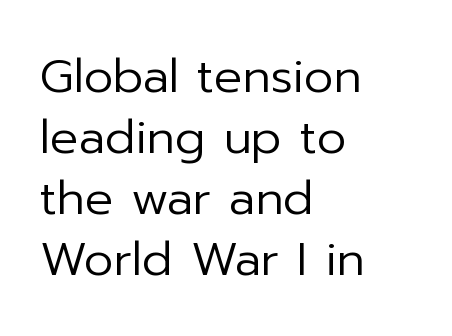
{"serif": "no", "italic": "no", "bold": "no", "weight": "regular", "width": "normal", "stroke_contrast": "low", "x_height": "medium", "monospaced": "no", "underline": "no", "align": "left", "line_spacing": "normal", "line_spacing_ratio": 1.3, "letter_spacing": "normal", "letter_spacing_em": 0.0, "glyph_px": 47}
